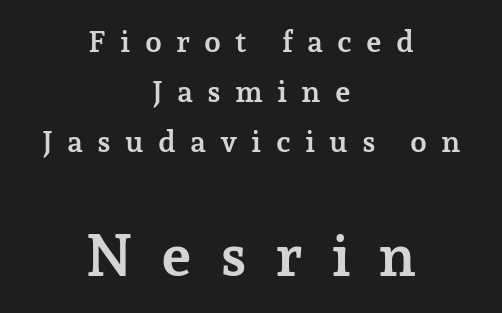
The image shows 59 px semibold serif type, upright; set centered, normal line spacing (1.66x), unusually wide letter spacing (+0.47 em), not underlined; the second (bottom) block is 1.97x larger; low stroke contrast and a medium x-height.
